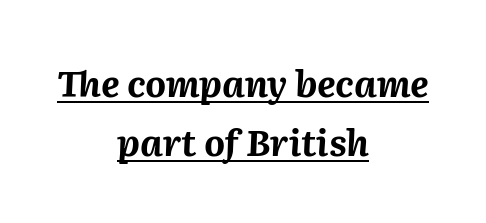
Q: Is the text bold? A: Yes.
Q: Is the text italic (slanted)? A: Yes, it leans right by about 2 degrees.
Q: Is the text underlined? A: Yes.
Q: How is the paragraph aligned? A: Centered.
Q: Is the spacing between letters normal or unusually wide? A: Normal.
Q: Is the spacing between lines tight, normal or loose? A: Normal.
Q: Width (condensed, normal, or wide)? A: Normal.
Q: Stroke contrast? A: Medium.
Q: x-height? A: Medium.
Q: Monospaced? A: No.
